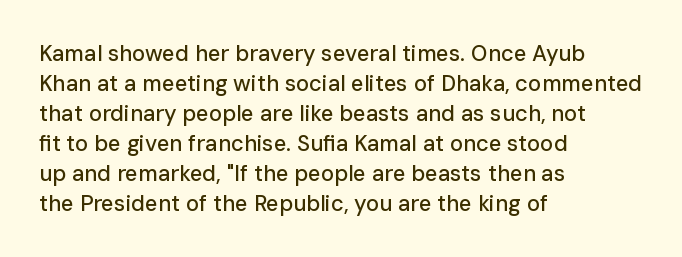
{"italic": "no", "underline": "no", "align": "left", "line_spacing": "normal", "line_spacing_ratio": 1.36, "letter_spacing": "normal", "letter_spacing_em": 0.0, "glyph_px": 22}
